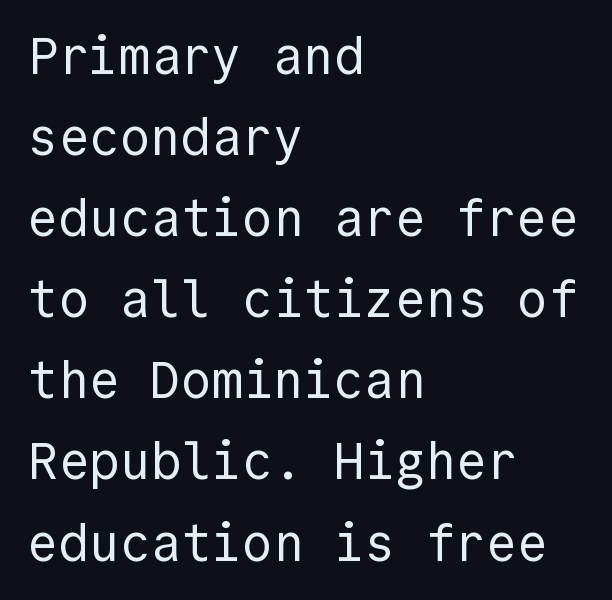
{"serif": "no", "italic": "no", "bold": "no", "weight": "regular", "width": "normal", "x_height": "medium", "monospaced": "yes", "underline": "no", "align": "left", "line_spacing": "normal", "line_spacing_ratio": 1.59, "letter_spacing": "normal", "letter_spacing_em": 0.0, "glyph_px": 51}
